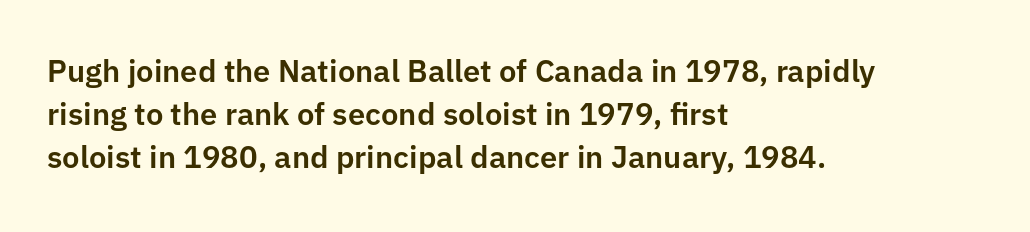
The lines sit at an ordinary, default distance from one another. Alignment: flush left. You could call the tracking neutral — neither tight nor loose. Every character sits straight up, as roman type does.
